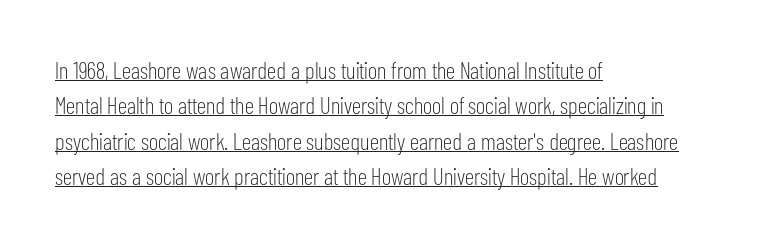
The image shows 24 px text type, upright; set left-aligned, normal line spacing (1.47x), normal letter spacing, underlined.
